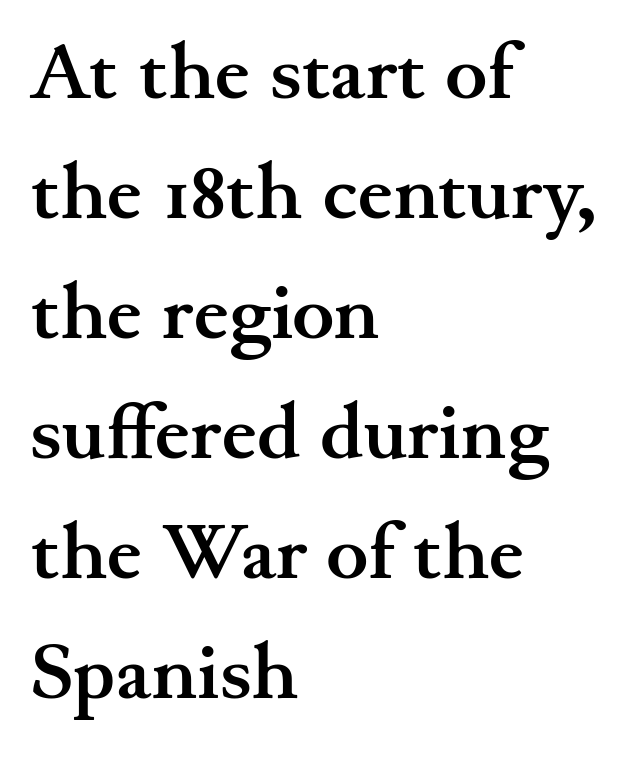
The image shows 79 px semibold, wide serif type, upright; set left-aligned, normal line spacing (1.52x), normal letter spacing, not underlined; medium stroke contrast and a small x-height.
